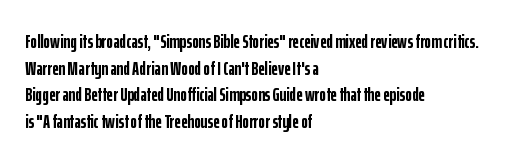
{"italic": "no", "bold": "yes", "underline": "no", "align": "left", "line_spacing": "normal", "line_spacing_ratio": 1.33, "letter_spacing": "normal", "letter_spacing_em": 0.0, "glyph_px": 20}
